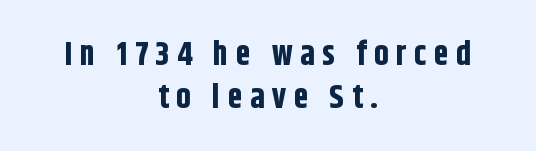
Q: Is the text bold? A: Yes.
Q: Is the text italic (slanted)? A: No, it is upright.
Q: Is the typeface a serif or a sans-serif typeface? A: Sans-serif.
Q: Is the text underlined? A: No.
Q: How is the paragraph aligned? A: Centered.
Q: Is the spacing between letters normal or unusually wide? A: Unusually wide.
Q: Is the spacing between lines tight, normal or loose? A: Normal.
Q: Width (condensed, normal, or wide)? A: Condensed.
Q: Stroke contrast? A: Low.
Q: x-height? A: Large.
Q: Monospaced? A: No.
